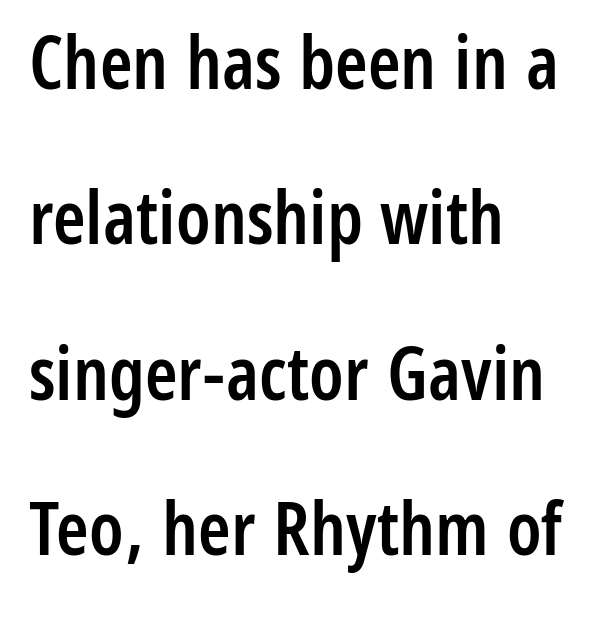
Q: Is the text bold? A: Semi-bold.
Q: Is the text italic (slanted)? A: No, it is upright.
Q: Is the typeface a serif or a sans-serif typeface? A: Sans-serif.
Q: Is the text underlined? A: No.
Q: How is the paragraph aligned? A: Left-aligned.
Q: Is the spacing between letters normal or unusually wide? A: Normal.
Q: Is the spacing between lines tight, normal or loose? A: Loose.
Q: Width (condensed, normal, or wide)? A: Condensed.
Q: Stroke contrast? A: Low.
Q: x-height? A: Medium.
Q: Monospaced? A: No.
